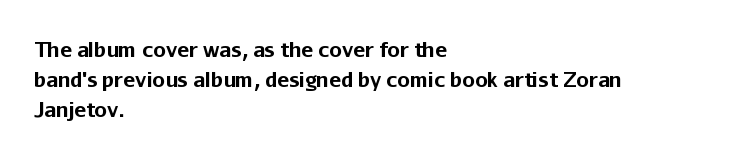
Where is the straight margin? On the left. Between one letter and the next there's only the usual sliver of space. Is there any slant? The stems are plumb. Every letter is thick-stroked: bold, no question.
